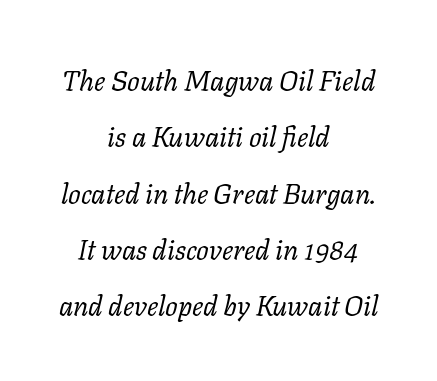
Q: Is the text bold? A: No.
Q: Is the text italic (slanted)? A: Yes, it leans right by about 11 degrees.
Q: Is the typeface a serif or a sans-serif typeface? A: Serif.
Q: Is the text underlined? A: No.
Q: How is the paragraph aligned? A: Centered.
Q: Is the spacing between letters normal or unusually wide? A: Normal.
Q: Is the spacing between lines tight, normal or loose? A: Loose.
Q: Width (condensed, normal, or wide)? A: Normal.
Q: Stroke contrast? A: Low.
Q: x-height? A: Medium.
Q: Monospaced? A: No.
